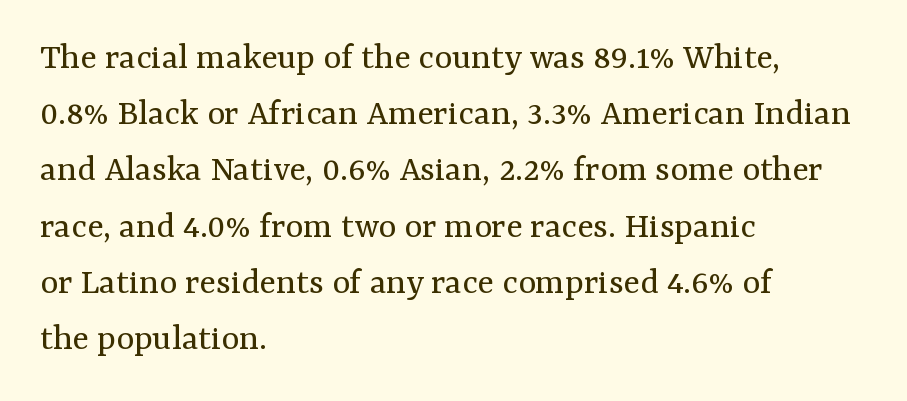
Q: Is the text bold? A: No.
Q: Is the text italic (slanted)? A: No, it is upright.
Q: Is the typeface a serif or a sans-serif typeface? A: Serif.
Q: Is the text underlined? A: No.
Q: How is the paragraph aligned? A: Left-aligned.
Q: Is the spacing between letters normal or unusually wide? A: Normal.
Q: Is the spacing between lines tight, normal or loose? A: Normal.
Q: Width (condensed, normal, or wide)? A: Normal.
Q: Stroke contrast? A: Medium.
Q: x-height? A: Medium.
Q: Monospaced? A: No.
